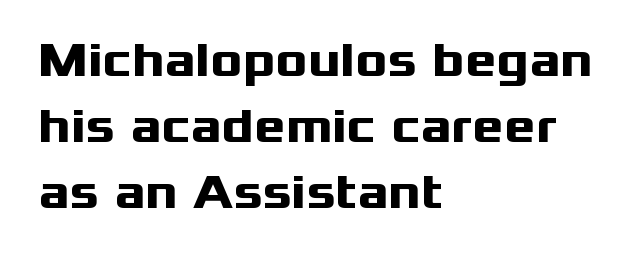
Line spacing here is normal. This is the regular roman posture of the typeface. The face used here is proportionally spaced, like ordinary book or web type. The space beneath each line is pristine and unruled. This is heavy type, rendered in bold.
